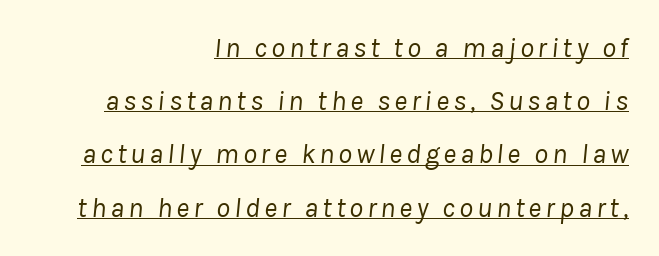
Q: Is the text bold? A: No.
Q: Is the text italic (slanted)? A: Yes, it leans right by about 8 degrees.
Q: Is the text underlined? A: Yes.
Q: How is the paragraph aligned? A: Right-aligned.
Q: Is the spacing between lines tight, normal or loose? A: Loose.
Q: Width (condensed, normal, or wide)? A: Normal.
Q: Stroke contrast? A: Low.
Q: x-height? A: Medium.
Q: Monospaced? A: No.
